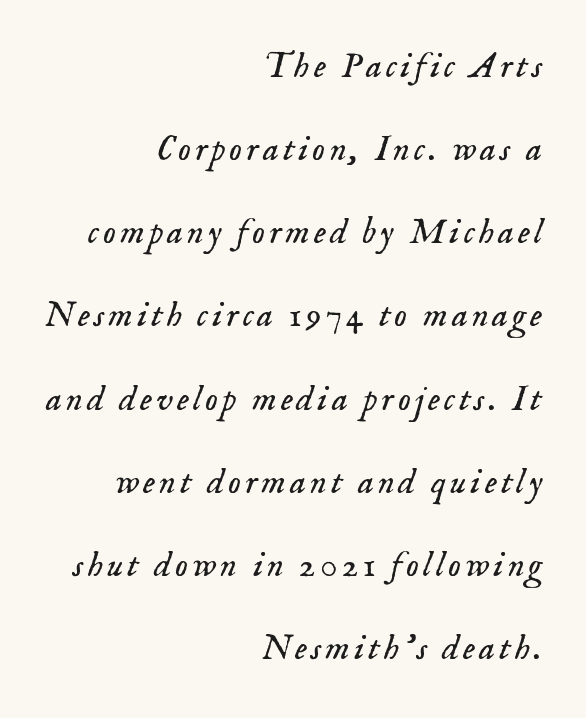
The passage shown is typed in a proportional face where columns would drift. The lines are spread far apart with generous leading. Every character sits at an angle, as italics do. The font is comparable to plain body text, perhaps lighter. Small tapered or slab feet sit at the stroke ends, so this counts as serif.
